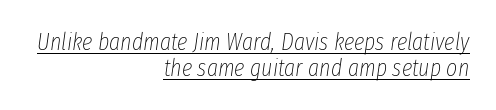
The image shows 24 px text type, italic (leaning right); set right-aligned, tight line spacing (1.08x), normal letter spacing, underlined.
